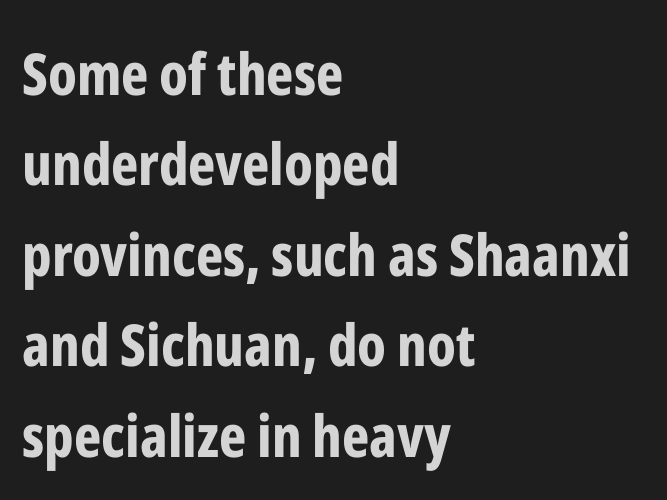
If you measured baseline to baseline, you'd find a middling distance. Notice how the stems are strictly vertical — no italics here. Each row of text sits above clean, open space. The paragraph shown leans on its left margin.
